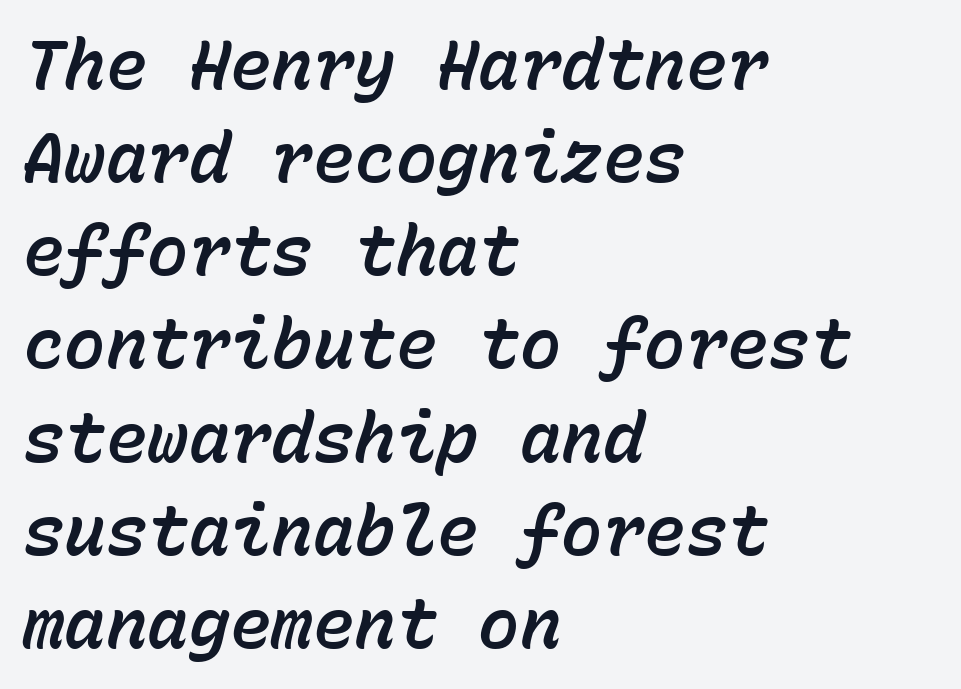
Between one letter and the next there's only the usual sliver of space. Letters rest on an invisible, unmarked baseline. Does the lettering tilt? It does — this is italic. Vertical spacing — default. Note the uniform advance width — an 'i' takes as much space as an 'm'.
